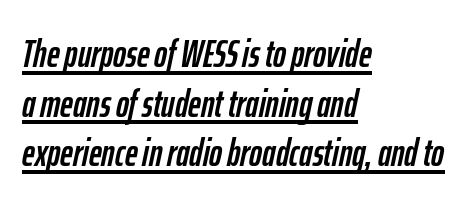
The image shows 39 px condensed type, italic (leaning right); set left-aligned, normal line spacing (1.27x), normal letter spacing, underlined; low stroke contrast and a medium x-height.
